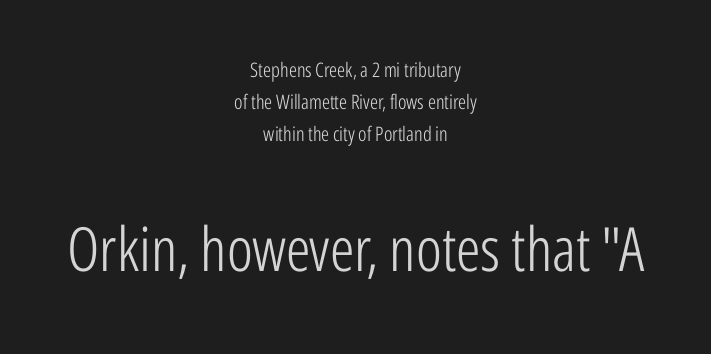
The gap between lines stays unmarked. What kind of face is this? One without serifs — a sans. Each letter keeps its own natural width here, so spacing adapts to shape. Spacing between characters is what you'd get straight out of the box. The text block is weighted toward neither margin, spreading evenly from the middle.
